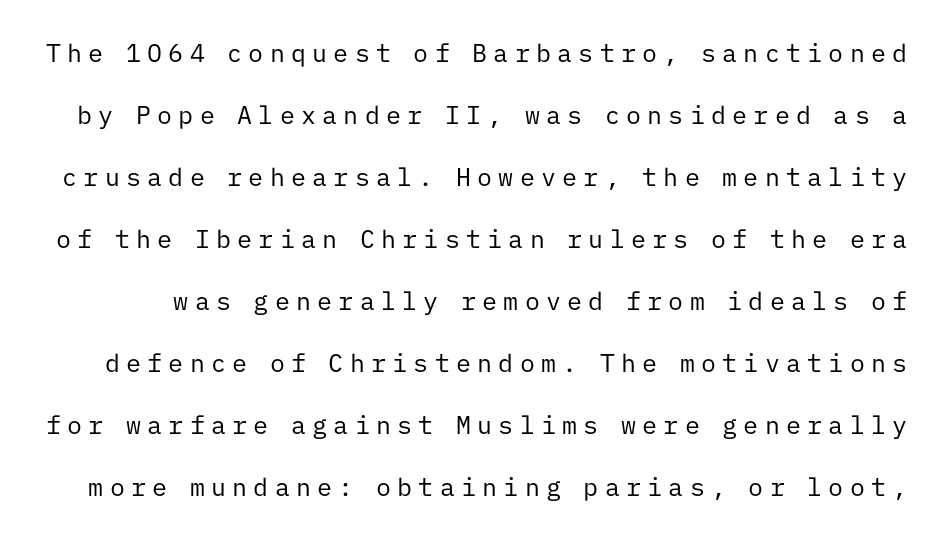
{"italic": "no", "bold": "no", "underline": "no", "line_spacing": "loose", "line_spacing_ratio": 2.48, "letter_spacing": "wide", "letter_spacing_em": 0.25, "glyph_px": 25}
